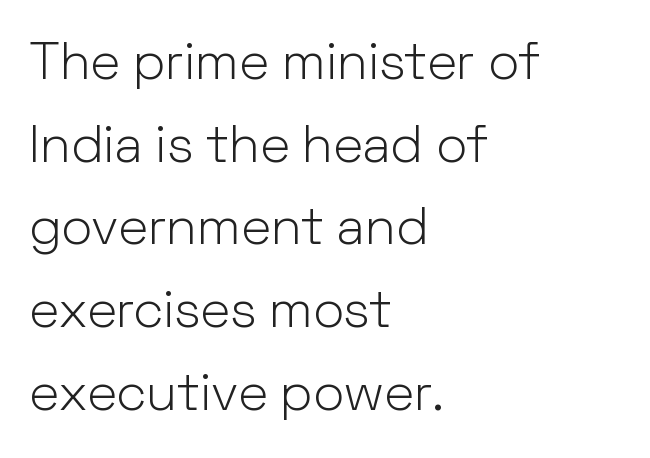
The image shows 52 px light sans-serif type, upright; set left-aligned, normal line spacing (1.59x), normal letter spacing, not underlined; low stroke contrast and a medium x-height.
